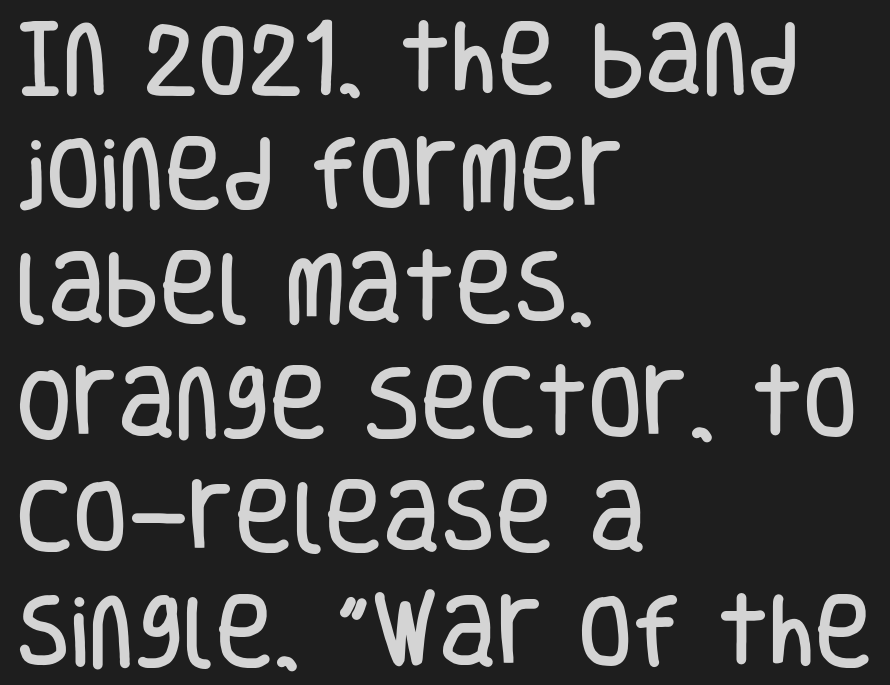
Q: Is the text italic (slanted)? A: No, it is upright.
Q: Is the typeface a serif or a sans-serif typeface? A: Sans-serif.
Q: Is the text underlined? A: No.
Q: How is the paragraph aligned? A: Left-aligned.
Q: Is the spacing between letters normal or unusually wide? A: Normal.
Q: Is the spacing between lines tight, normal or loose? A: Normal.
Q: Width (condensed, normal, or wide)? A: Condensed.
Q: Stroke contrast? A: Low.
Q: x-height? A: Large.
Q: Monospaced? A: No.
